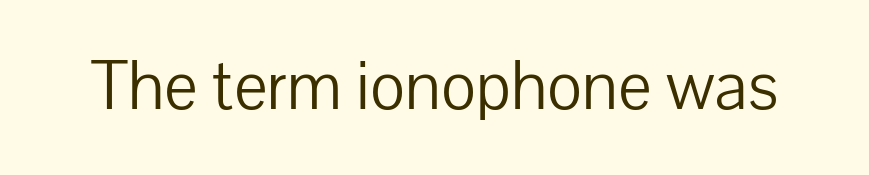
Tall strokes in this sample are plumb rather than angled. Standard letterfit; no display-style spreading of the glyphs. This sample has the flowing, uneven cadence of proportional lettering. Words float on clear page, feet unadorned. Nothing heavy about these letters — not bold at all. Check where the strokes stop: nothing finishes them off — pure sans.
